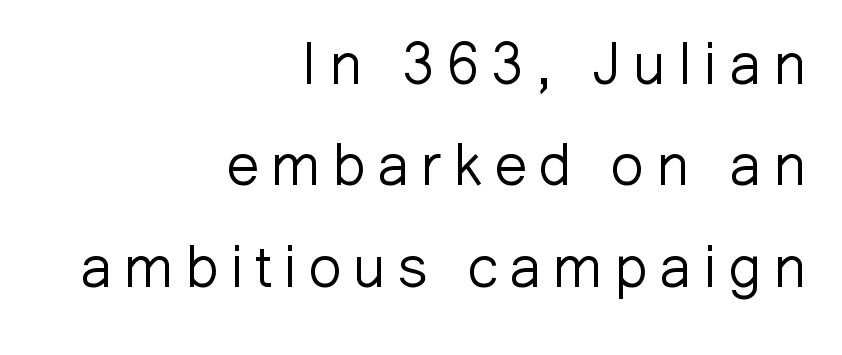
These lines stack with their right ends in a neat column. Looks like regular typesetting: each glyph gets only the width it needs. Counters stay open thanks to moderate or lighter strokes. This sample uses an upright cut, with every glyph sitting square on the baseline.
